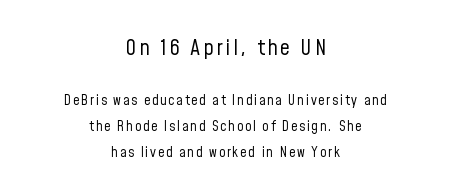
Q: Is the text bold? A: No.
Q: Is the text italic (slanted)? A: No, it is upright.
Q: Is the text underlined? A: No.
Q: How is the paragraph aligned? A: Centered.
Q: Which block of text is set in a larger size, the first (top) or the second (bottom)? A: The first (top) one.
